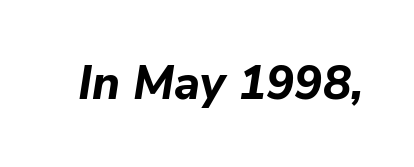
The image shows 47 px bold type, italic (leaning right); set normal letter spacing, not underlined; low stroke contrast and a medium x-height.
